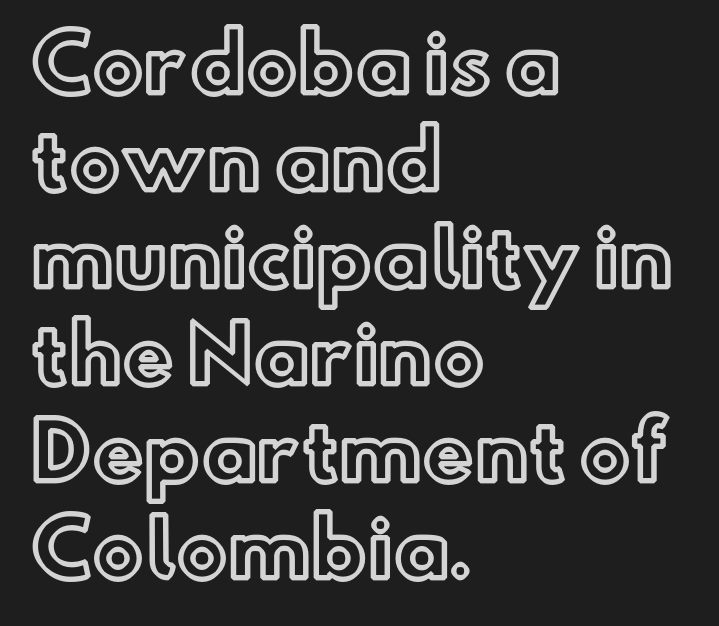
Q: Is the text italic (slanted)? A: No, it is upright.
Q: Is the text underlined? A: No.
Q: How is the paragraph aligned? A: Left-aligned.
Q: Is the spacing between letters normal or unusually wide? A: Normal.
Q: Is the spacing between lines tight, normal or loose? A: Normal.
Q: Width (condensed, normal, or wide)? A: Normal.
Q: x-height? A: Small.
Q: Monospaced? A: No.
